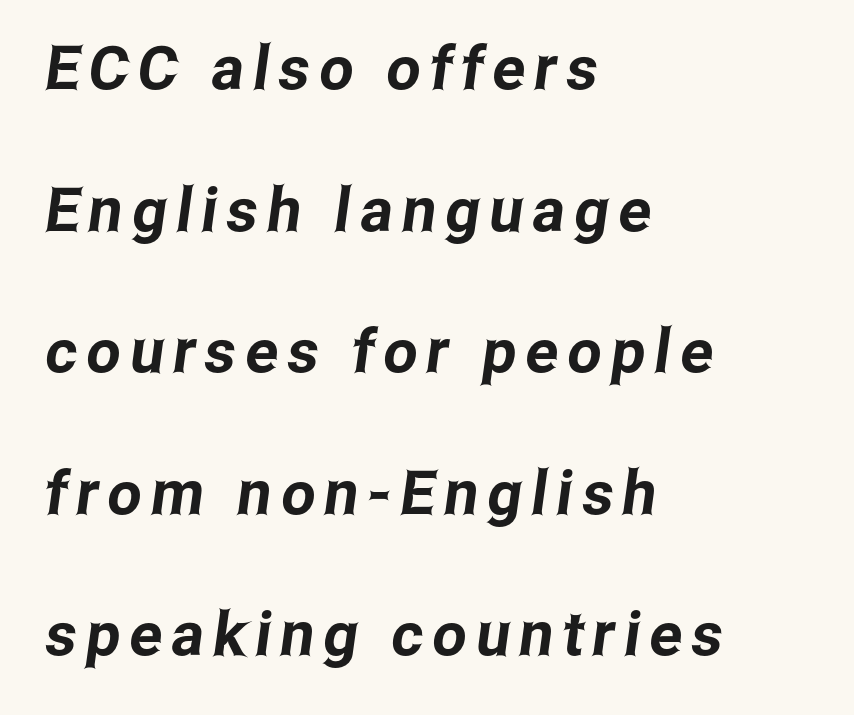
Q: Is the typeface a serif or a sans-serif typeface? A: Sans-serif.
Q: Is the text underlined? A: No.
Q: How is the paragraph aligned? A: Left-aligned.
Q: Is the spacing between lines tight, normal or loose? A: Loose.
Q: Width (condensed, normal, or wide)? A: Condensed.
Q: Stroke contrast? A: Low.
Q: x-height? A: Medium.
Q: Monospaced? A: No.
